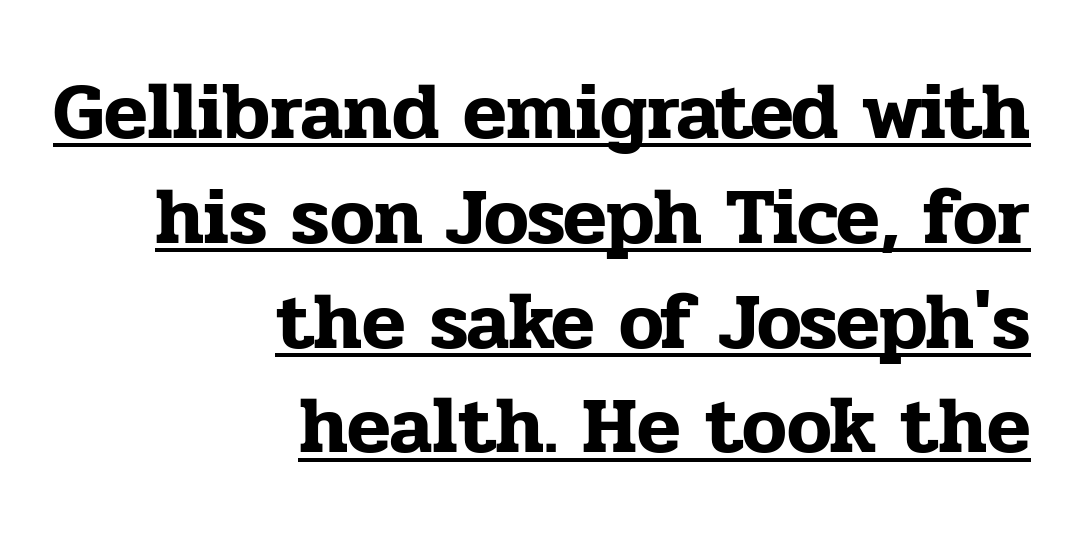
Has an underline been added? It has. Typographically, this falls in the serif category. Visually the block forms a straight wall on the right and a jagged coastline on the left. Varying glyph widths throughout — classic text-font behaviour. Glyph-to-glyph distance matches everyday printed text.
